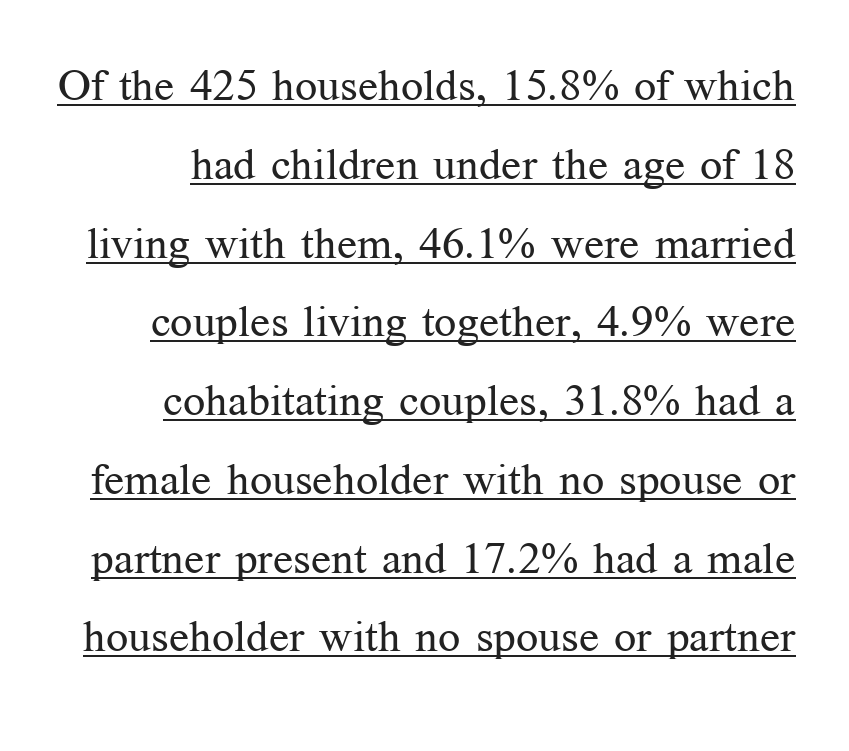
{"serif": "yes", "italic": "no", "bold": "no", "weight": "regular", "width": "normal", "stroke_contrast": "medium", "x_height": "medium", "monospaced": "no", "underline": "yes", "line_spacing_ratio": 1.79, "letter_spacing": "normal", "letter_spacing_em": 0.0, "glyph_px": 44}
